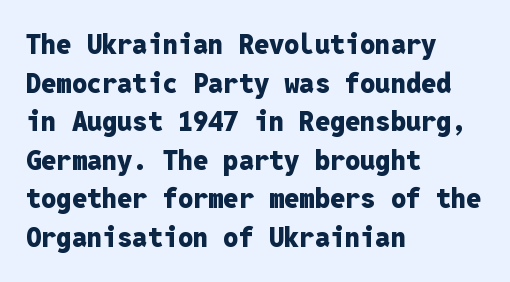
Q: Is the text bold? A: Yes.
Q: Is the text italic (slanted)? A: No, it is upright.
Q: Is the text underlined? A: No.
Q: How is the paragraph aligned? A: Left-aligned.
Q: Is the spacing between letters normal or unusually wide? A: Normal.
Q: Is the spacing between lines tight, normal or loose? A: Normal.
